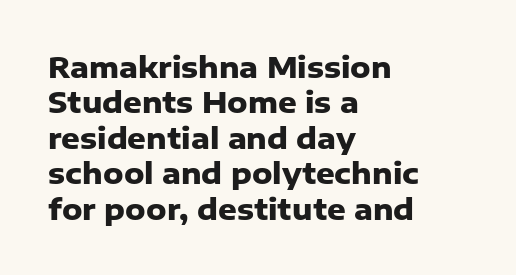
The image shows 29 px heavy sans-serif type, upright; set left-aligned, line spacing 1.22x, normal letter spacing, not underlined; low stroke contrast and a medium x-height.
